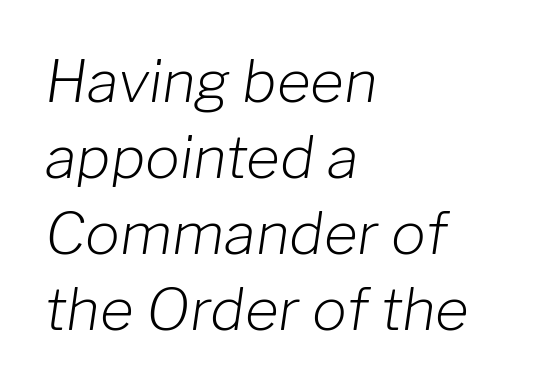
Q: Is the text bold? A: No.
Q: Is the text italic (slanted)? A: Yes, it leans right by about 8 degrees.
Q: Is the text underlined? A: No.
Q: How is the paragraph aligned? A: Left-aligned.
Q: Is the spacing between letters normal or unusually wide? A: Normal.
Q: Is the spacing between lines tight, normal or loose? A: Normal.
Q: Width (condensed, normal, or wide)? A: Normal.
Q: Stroke contrast? A: Low.
Q: x-height? A: Medium.
Q: Monospaced? A: No.
